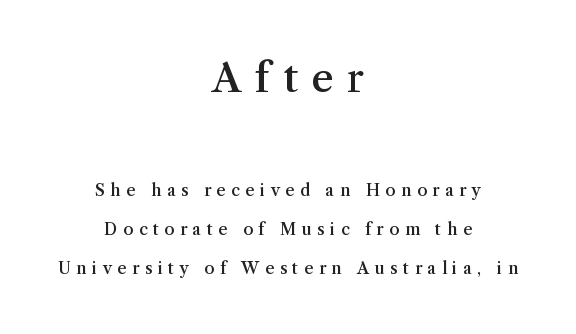
The image shows 39 px semibold serif type, upright; set centered, loose line spacing (2.44x), unusually wide letter spacing (+0.35 em), not underlined; the first (top) block is 2.44x larger; medium stroke contrast and a medium x-height.
